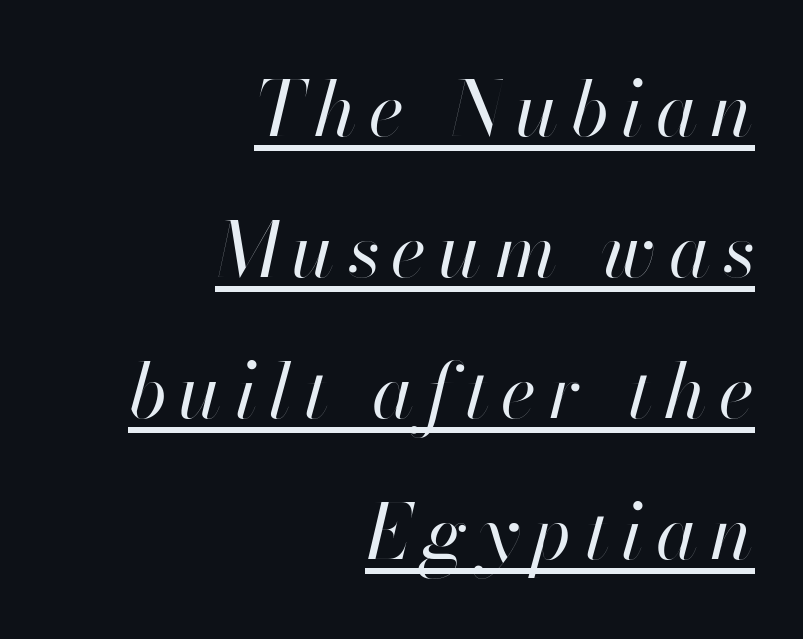
{"italic": "yes", "lean": "right", "slant_degrees": 13, "bold": "no", "weight": "regular", "width": "normal", "stroke_contrast": "high", "x_height": "small", "monospaced": "no", "underline": "yes", "align": "right", "line_spacing_ratio": 1.83, "glyph_px": 77}
